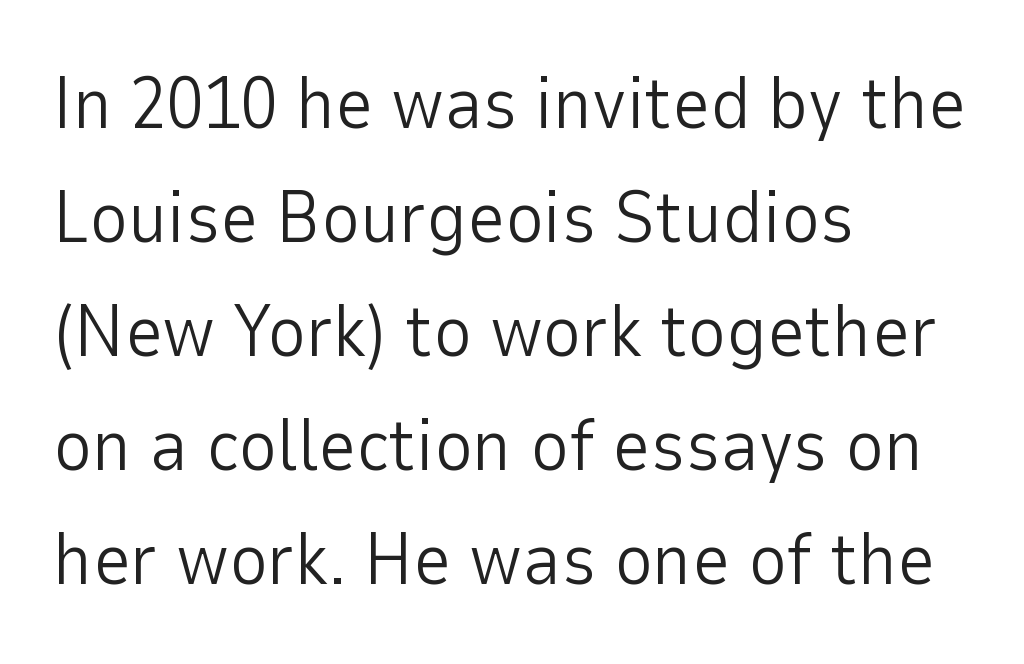
Q: Is the text bold? A: No.
Q: Is the text italic (slanted)? A: No, it is upright.
Q: Is the typeface a serif or a sans-serif typeface? A: Sans-serif.
Q: Is the text underlined? A: No.
Q: How is the paragraph aligned? A: Left-aligned.
Q: Is the spacing between letters normal or unusually wide? A: Normal.
Q: Is the spacing between lines tight, normal or loose? A: Normal.
Q: Width (condensed, normal, or wide)? A: Normal.
Q: Stroke contrast? A: Low.
Q: x-height? A: Medium.
Q: Monospaced? A: No.
